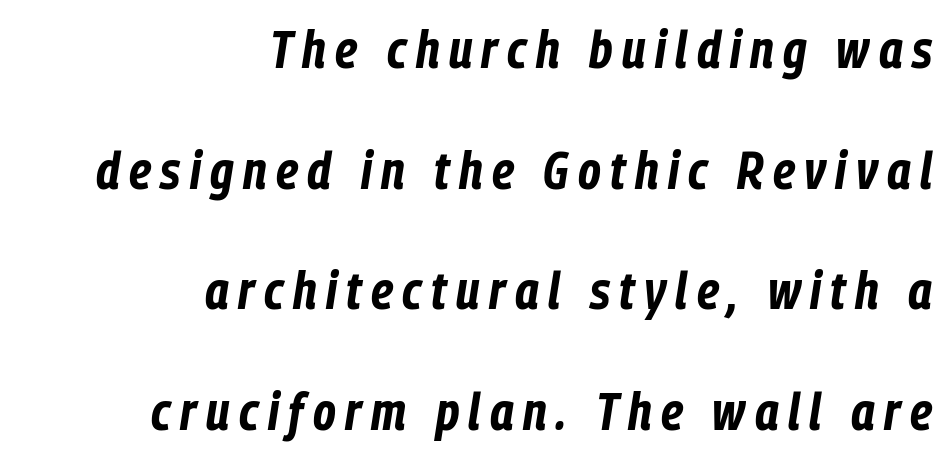
{"italic": "yes", "lean": "right", "slant_degrees": 9, "bold": "yes", "weight": "bold", "width": "condensed", "stroke_contrast": "low", "x_height": "medium", "monospaced": "no", "underline": "no", "align": "right", "line_spacing": "loose", "line_spacing_ratio": 2.32, "glyph_px": 52}
